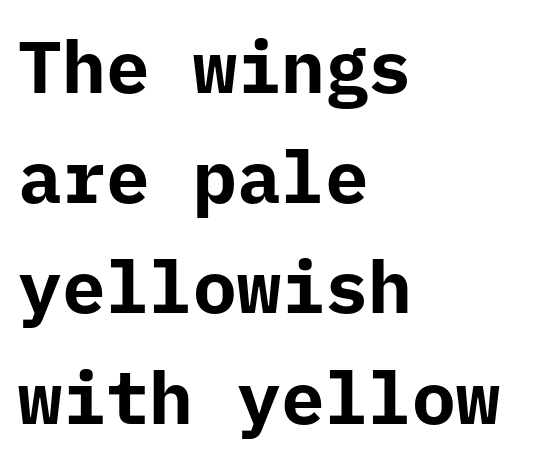
{"serif": "no", "italic": "no", "bold": "yes", "weight": "bold", "width": "normal", "stroke_contrast": "low", "x_height": "medium", "monospaced": "yes", "underline": "no", "align": "left", "line_spacing": "normal", "line_spacing_ratio": 1.51, "letter_spacing": "normal", "letter_spacing_em": 0.0, "glyph_px": 73}
